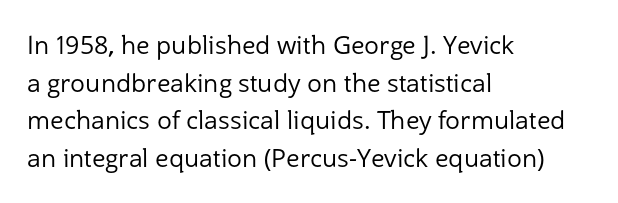
The face used here is rendered with its standard letterfit. Just letters on the line, the space beneath them empty. Caption: face not bold, strokes unweighted. Line spacing here is normal.
